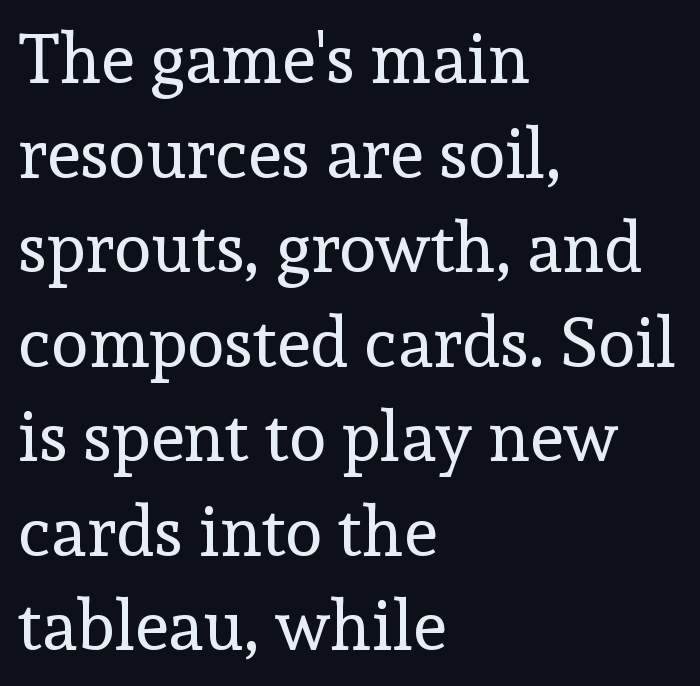
Vertical stems look standard width or narrower in stroke. Layout note: lines flush left. These lines are composed in type with serifs. You could not count columns in this text — the font is proportionally spaced. Style check: upright.
